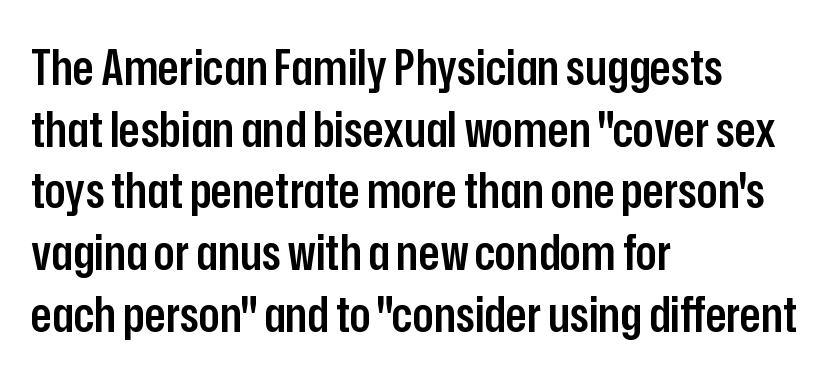
{"serif": "no", "italic": "no", "bold": "semi", "weight": "semibold", "width": "condensed", "stroke_contrast": "low", "x_height": "medium", "monospaced": "no", "underline": "no", "align": "left", "line_spacing": "normal", "line_spacing_ratio": 1.26, "letter_spacing": "normal", "letter_spacing_em": 0.0, "glyph_px": 49}
